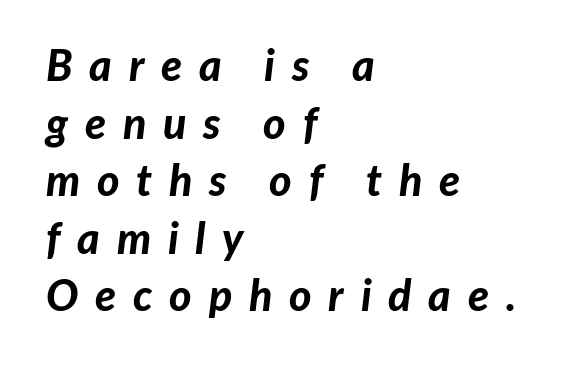
{"italic": "yes", "lean": "right", "slant_degrees": 7, "bold": "yes", "weight": "bold", "width": "normal", "stroke_contrast": "low", "x_height": "medium", "monospaced": "no", "underline": "no", "align": "left", "line_spacing": "normal", "line_spacing_ratio": 1.34, "letter_spacing": "wide", "letter_spacing_em": 0.39, "glyph_px": 43}
